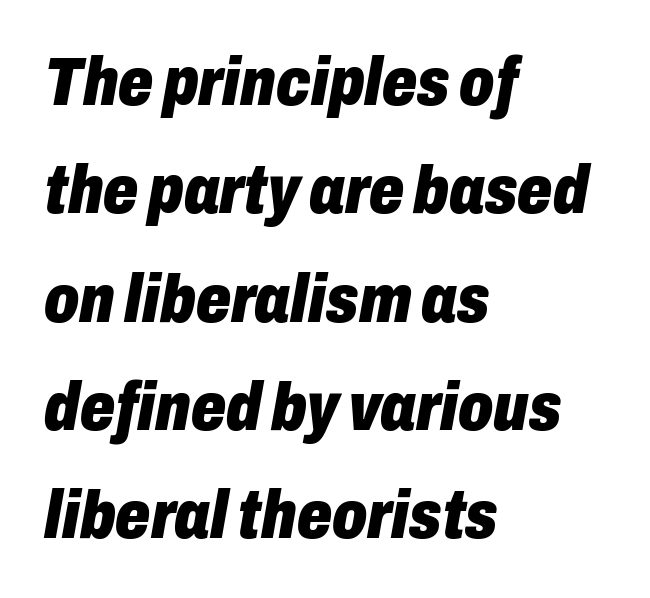
The image shows 69 px heavy, condensed type, italic (leaning right); set left-aligned, normal line spacing (1.57x), normal letter spacing, not underlined; low stroke contrast and a medium x-height.
